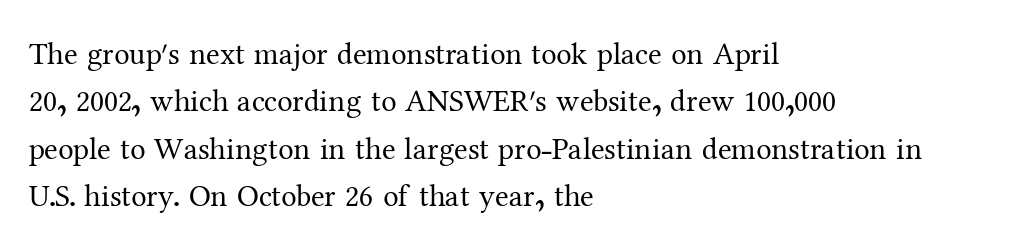
The image shows 31 px regular-weight serif type, upright; set left-aligned, normal line spacing (1.53x), normal letter spacing, not underlined; medium stroke contrast and a medium x-height.
